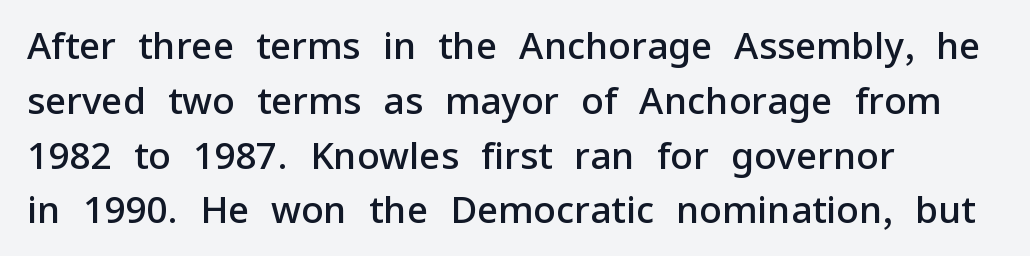
{"serif": "no", "italic": "no", "bold": "semi", "weight": "semibold", "width": "normal", "stroke_contrast": "low", "x_height": "medium", "monospaced": "no", "underline": "no", "align": "left", "line_spacing": "normal", "line_spacing_ratio": 1.48, "letter_spacing": "normal", "letter_spacing_em": 0.0, "glyph_px": 37}
